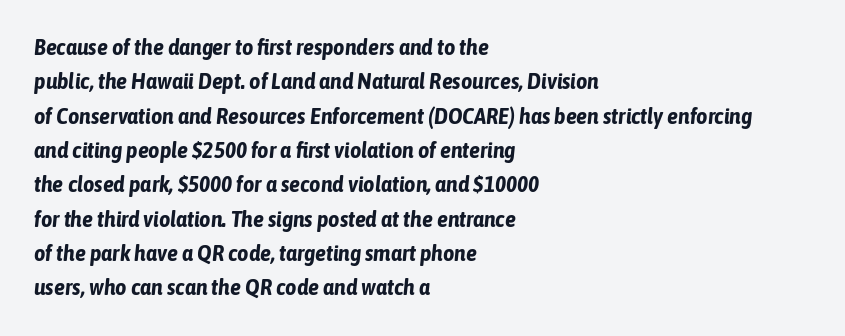
{"italic": "yes", "lean": "right", "slant_degrees": 6, "bold": "yes", "underline": "no", "align": "left", "line_spacing": "normal", "line_spacing_ratio": 1.56, "letter_spacing": "normal", "letter_spacing_em": 0.0, "glyph_px": 22}
